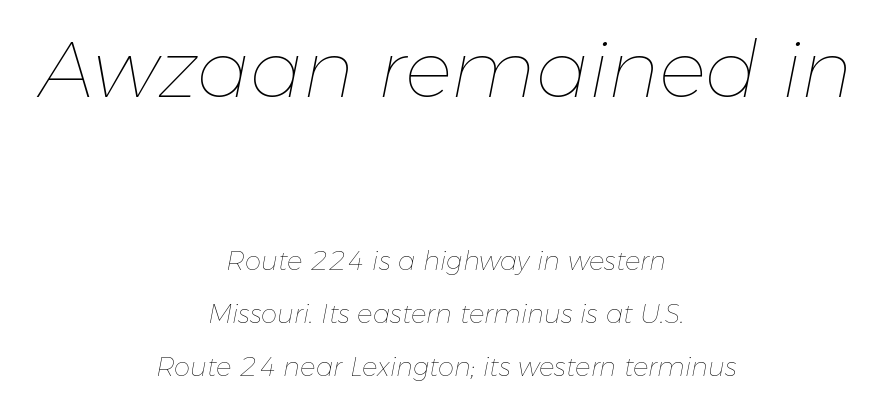
Q: Is the text bold? A: No.
Q: Is the text italic (slanted)? A: Yes, it leans right by about 11 degrees.
Q: Is the text underlined? A: No.
Q: How is the paragraph aligned? A: Centered.
Q: Is the spacing between letters normal or unusually wide? A: Normal.
Q: Is the spacing between lines tight, normal or loose? A: Loose.
Q: Which block of text is set in a larger size, the first (top) or the second (bottom)? A: The first (top) one.
Q: Width (condensed, normal, or wide)? A: Normal.
Q: Stroke contrast? A: Low.
Q: x-height? A: Medium.
Q: Monospaced? A: No.
